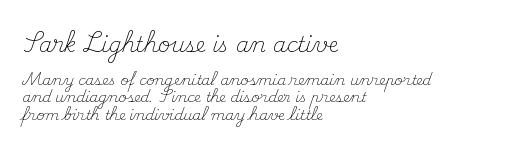
Scale decreases going downward across the two blocks. The tracking reads as untouched default to a designer's eye. The ragged edge is on the right, which tells us the setting is flush left. The font sits on the lighter half of the weight spectrum, regular included. Descenders hang freely into open space.
